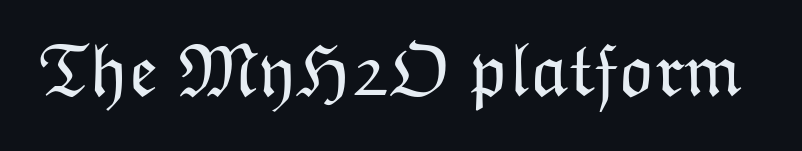
{"italic": "no", "bold": "no", "weight": "light", "width": "normal", "stroke_contrast": "low", "x_height": "medium", "monospaced": "no", "underline": "no", "letter_spacing": "normal", "letter_spacing_em": 0.0, "glyph_px": 76}
